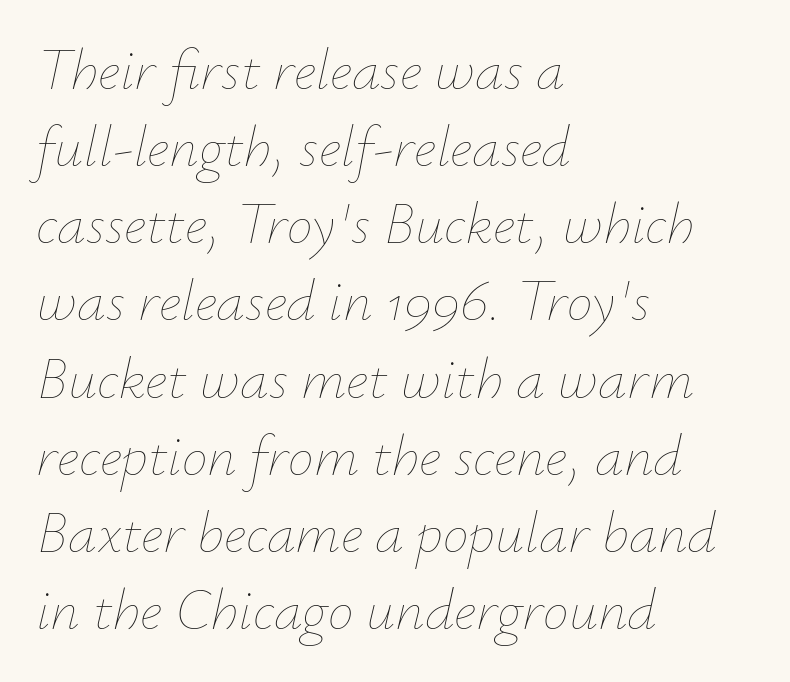
{"italic": "yes", "lean": "right", "slant_degrees": 12, "bold": "no", "weight": "thin", "width": "normal", "stroke_contrast": "low", "x_height": "small", "monospaced": "no", "underline": "no", "align": "left", "line_spacing": "normal", "line_spacing_ratio": 1.33, "letter_spacing": "normal", "letter_spacing_em": 0.0, "glyph_px": 58}
